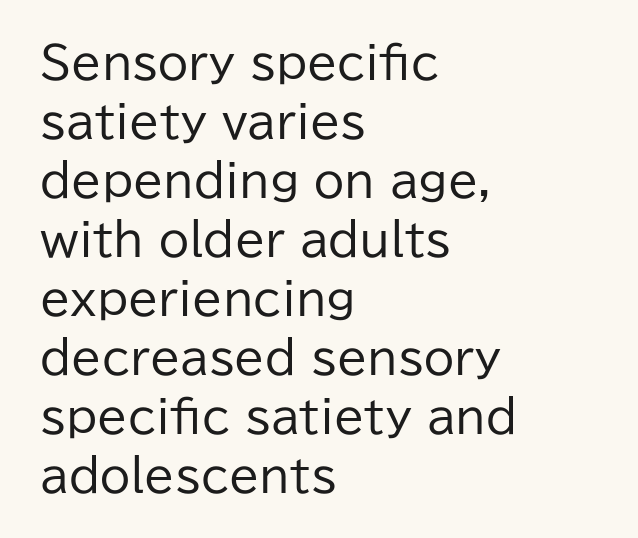
{"serif": "no", "italic": "no", "bold": "no", "weight": "regular", "width": "normal", "stroke_contrast": "low", "x_height": "medium", "monospaced": "no", "underline": "no", "align": "left", "line_spacing": "normal", "line_spacing_ratio": 1.34, "letter_spacing": "normal", "letter_spacing_em": 0.0, "glyph_px": 44}
